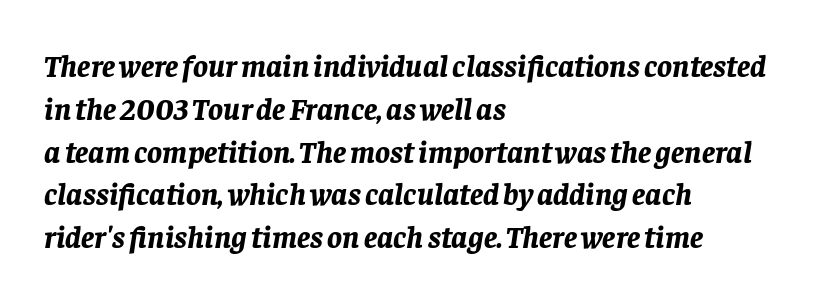
The designer left line spacing at the default. Observe the lean: these are italic letterforms. Casual observation: everything's shoved over to the left. The face used here has the dense, thick strokes of a bold. The space beneath each line is pristine and unruled.
